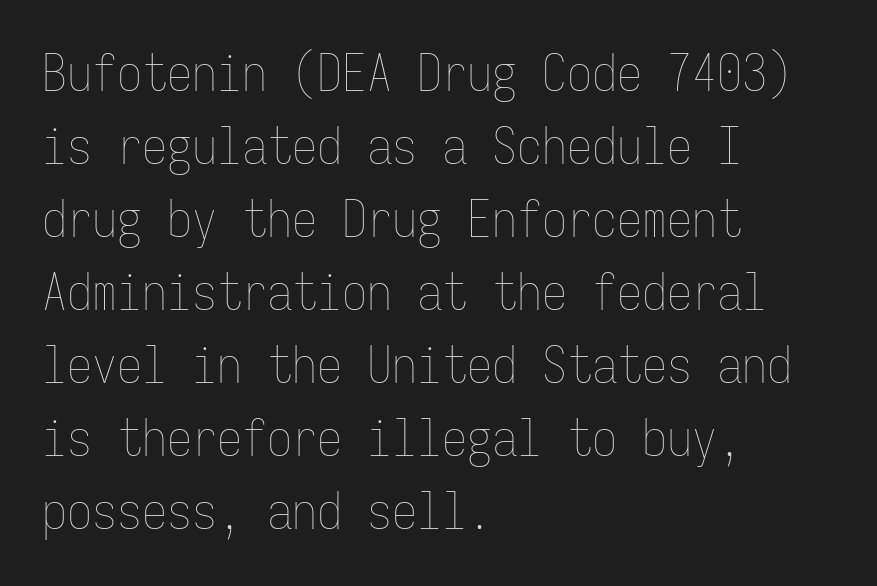
Q: Is the text bold? A: No.
Q: Is the text italic (slanted)? A: No, it is upright.
Q: Is the text underlined? A: No.
Q: How is the paragraph aligned? A: Left-aligned.
Q: Is the spacing between letters normal or unusually wide? A: Normal.
Q: Is the spacing between lines tight, normal or loose? A: Normal.
Q: Width (condensed, normal, or wide)? A: Condensed.
Q: Stroke contrast? A: Low.
Q: x-height? A: Medium.
Q: Monospaced? A: Yes.
